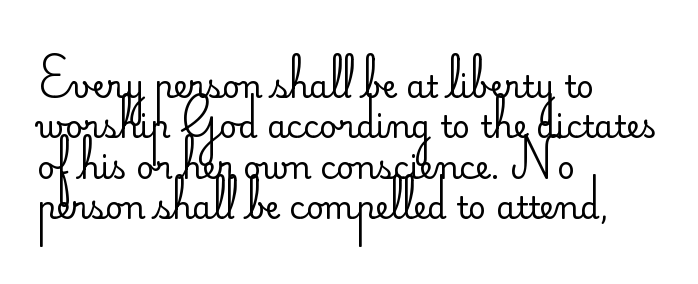
Q: Is the text bold? A: No.
Q: Is the text italic (slanted)? A: No, it is upright.
Q: Is the typeface a serif or a sans-serif typeface? A: Sans-serif.
Q: Is the text underlined? A: No.
Q: How is the paragraph aligned? A: Left-aligned.
Q: Is the spacing between letters normal or unusually wide? A: Normal.
Q: Is the spacing between lines tight, normal or loose? A: Normal.
Q: Width (condensed, normal, or wide)? A: Normal.
Q: Stroke contrast? A: Low.
Q: x-height? A: Small.
Q: Monospaced? A: No.
